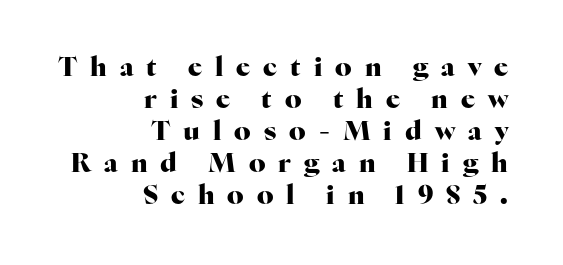
Q: Is the text bold? A: Yes.
Q: Is the text italic (slanted)? A: No, it is upright.
Q: Is the text underlined? A: No.
Q: How is the paragraph aligned? A: Right-aligned.
Q: Is the spacing between letters normal or unusually wide? A: Unusually wide.
